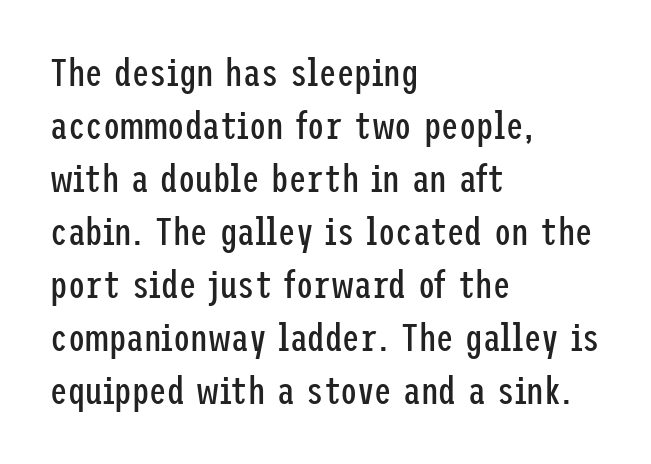
{"serif": "no", "italic": "no", "bold": "no", "weight": "regular", "width": "condensed", "stroke_contrast": "low", "x_height": "medium", "underline": "no", "align": "left", "line_spacing": "normal", "line_spacing_ratio": 1.36, "letter_spacing": "normal", "letter_spacing_em": 0.0, "glyph_px": 39}
